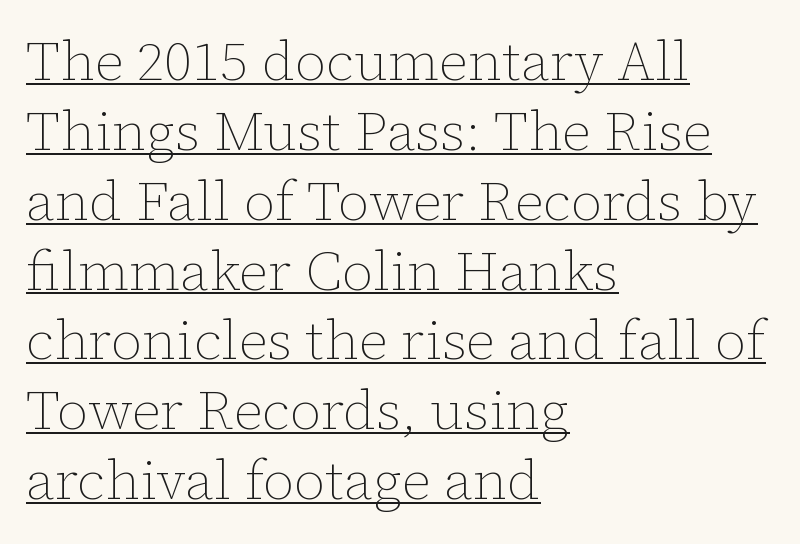
{"italic": "no", "bold": "no", "weight": "thin", "width": "normal", "stroke_contrast": "low", "x_height": "medium", "monospaced": "no", "underline": "yes", "align": "left", "line_spacing": "normal", "line_spacing_ratio": 1.27, "letter_spacing": "normal", "letter_spacing_em": 0.0, "glyph_px": 55}
